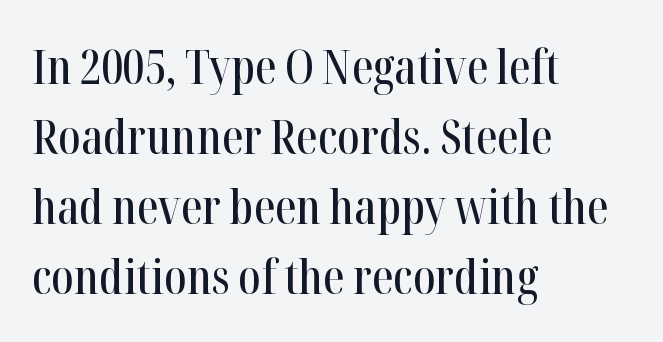
Q: Is the text italic (slanted)? A: No, it is upright.
Q: Is the typeface a serif or a sans-serif typeface? A: Serif.
Q: Is the text underlined? A: No.
Q: How is the paragraph aligned? A: Left-aligned.
Q: Is the spacing between letters normal or unusually wide? A: Normal.
Q: Is the spacing between lines tight, normal or loose? A: Normal.
Q: Width (condensed, normal, or wide)? A: Condensed.
Q: Stroke contrast? A: High.
Q: x-height? A: Medium.
Q: Monospaced? A: No.
